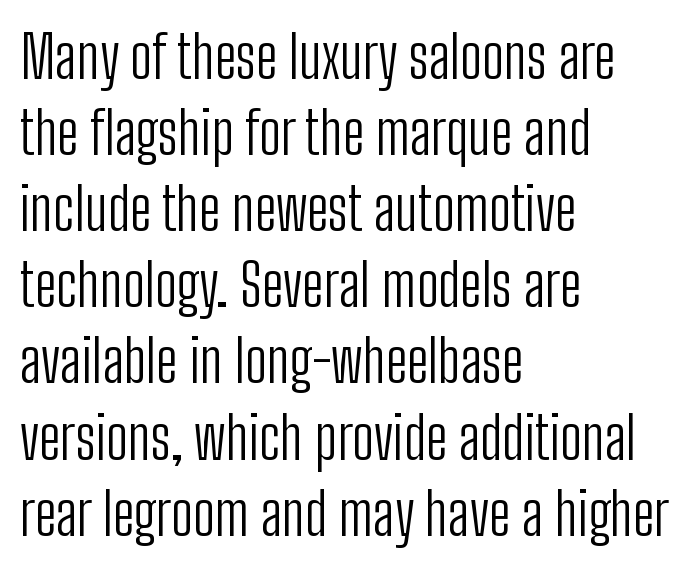
Spacing verdict: proportional, widths tailored to each character. Is the block centered? No — it sits flush against the left margin. No word sits above an underline. The passage shown is not bold in any degree.
